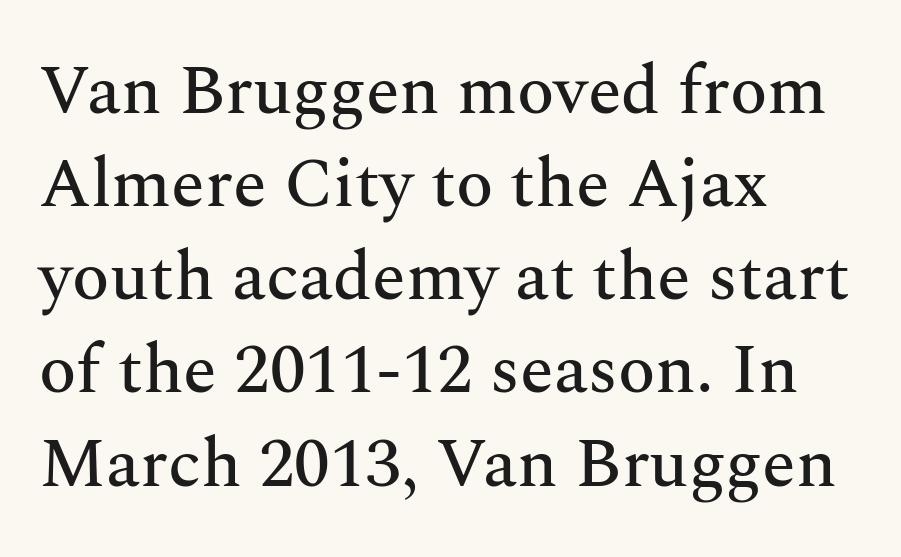
The space beneath each line is pristine and unruled. You could not count columns in this text — the font is proportionally spaced. Horizontally, the lines are justified to the leading edge only. These lines are composed in type with serifs. In terms of letterspacing, this is plain default setting.
